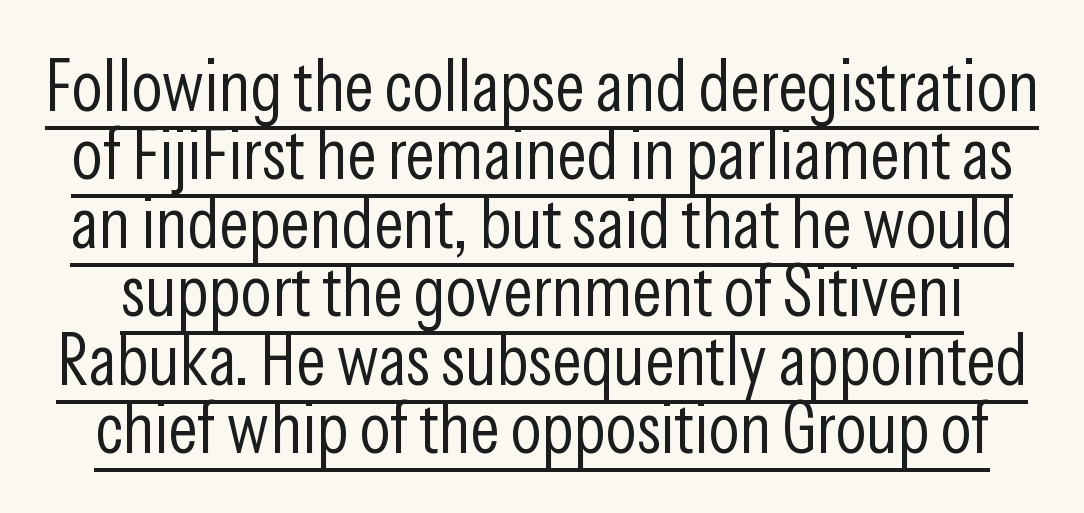
{"serif": "no", "italic": "no", "bold": "no", "weight": "light", "width": "condensed", "stroke_contrast": "low", "x_height": "medium", "monospaced": "no", "underline": "yes", "line_spacing": "tight", "line_spacing_ratio": 0.95, "letter_spacing": "normal", "letter_spacing_em": 0.0, "glyph_px": 72}
